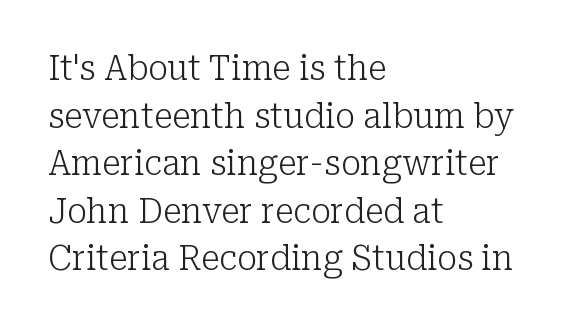
The image shows 34 px light serif type, upright; set left-aligned, normal line spacing (1.4x), normal letter spacing, not underlined; low stroke contrast and a medium x-height.
